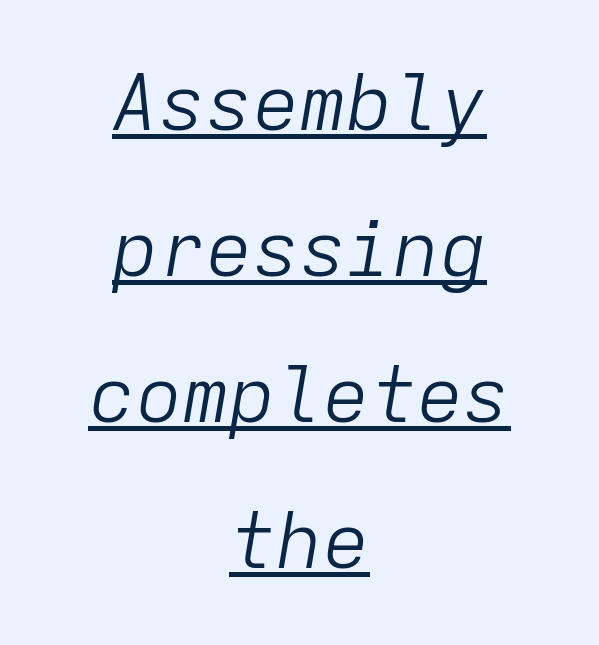
{"italic": "yes", "lean": "right", "slant_degrees": 9, "bold": "no", "weight": "light", "width": "normal", "stroke_contrast": "low", "x_height": "medium", "monospaced": "yes", "underline": "yes", "align": "center", "line_spacing_ratio": 1.87, "letter_spacing": "normal", "letter_spacing_em": 0.0, "glyph_px": 78}
